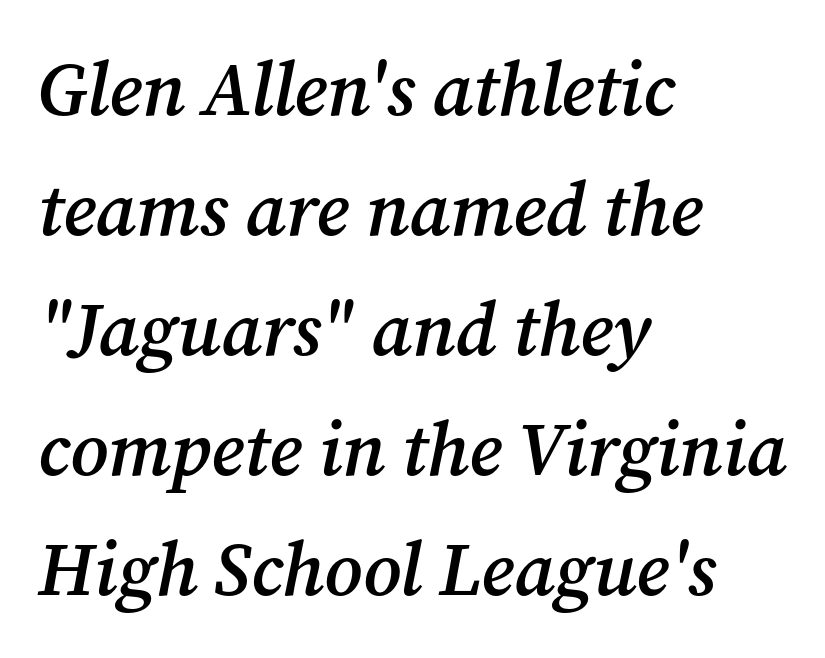
Q: Is the text bold? A: Semi-bold.
Q: Is the text italic (slanted)? A: Yes, it leans right by about 12 degrees.
Q: Is the typeface a serif or a sans-serif typeface? A: Serif.
Q: Is the text underlined? A: No.
Q: How is the paragraph aligned? A: Left-aligned.
Q: Is the spacing between letters normal or unusually wide? A: Normal.
Q: Is the spacing between lines tight, normal or loose? A: Normal.
Q: Width (condensed, normal, or wide)? A: Normal.
Q: Stroke contrast? A: Medium.
Q: x-height? A: Medium.
Q: Monospaced? A: No.
